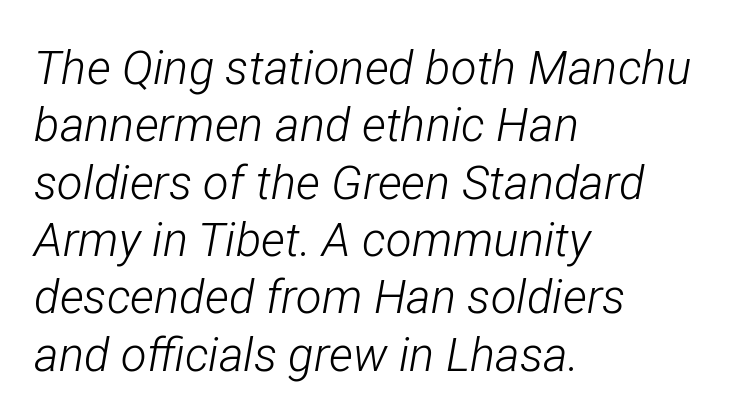
Q: Is the text bold? A: No.
Q: Is the text italic (slanted)? A: Yes, it leans right by about 12 degrees.
Q: Is the text underlined? A: No.
Q: How is the paragraph aligned? A: Left-aligned.
Q: Is the spacing between letters normal or unusually wide? A: Normal.
Q: Width (condensed, normal, or wide)? A: Condensed.
Q: Stroke contrast? A: Low.
Q: x-height? A: Medium.
Q: Monospaced? A: No.
